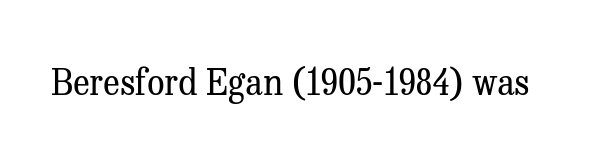
Q: Is the text bold? A: No.
Q: Is the text italic (slanted)? A: No, it is upright.
Q: Is the typeface a serif or a sans-serif typeface? A: Serif.
Q: Is the text underlined? A: No.
Q: Is the spacing between letters normal or unusually wide? A: Normal.
Q: Width (condensed, normal, or wide)? A: Normal.
Q: Stroke contrast? A: Medium.
Q: x-height? A: Medium.
Q: Monospaced? A: No.
